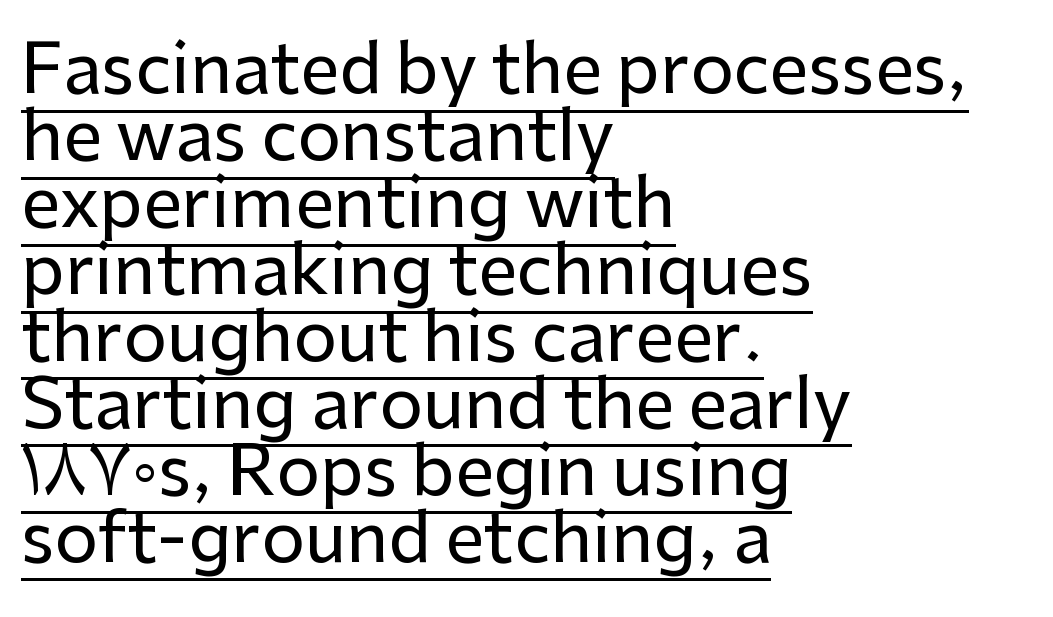
The font's upright variant was chosen for this text. Closely set lines give the paragraph a compact silhouette. A baseline rule has been typeset under these characters. Note the varied advance widths — an 'i' is clearly narrower than an 'm'.
